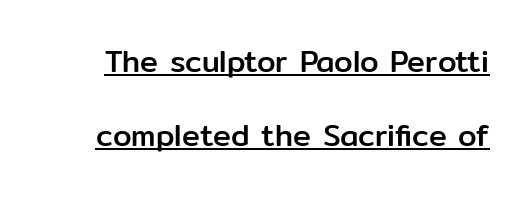
{"serif": "no", "italic": "no", "width": "normal", "stroke_contrast": "low", "x_height": "medium", "monospaced": "no", "underline": "yes", "line_spacing": "loose", "line_spacing_ratio": 2.47, "letter_spacing": "normal", "letter_spacing_em": 0.0, "glyph_px": 30}
